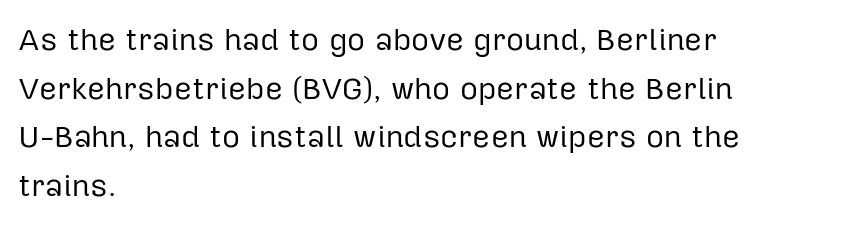
Q: Is the text bold? A: No.
Q: Is the text italic (slanted)? A: No, it is upright.
Q: Is the typeface a serif or a sans-serif typeface? A: Sans-serif.
Q: Is the text underlined? A: No.
Q: How is the paragraph aligned? A: Left-aligned.
Q: Is the spacing between letters normal or unusually wide? A: Normal.
Q: Is the spacing between lines tight, normal or loose? A: Normal.
Q: Width (condensed, normal, or wide)? A: Normal.
Q: Stroke contrast? A: Low.
Q: x-height? A: Medium.
Q: Monospaced? A: No.
